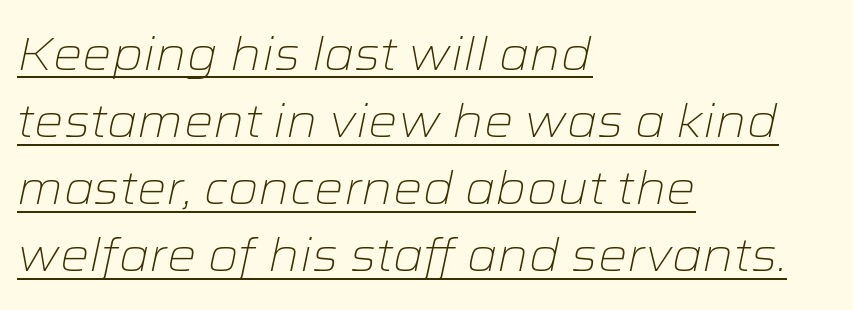
Letter spacing: default. Character widths vary here, with narrow letters taking less room than wide ones. Underline: present. Regarding leading, the lines here are spaced in the standard way.
